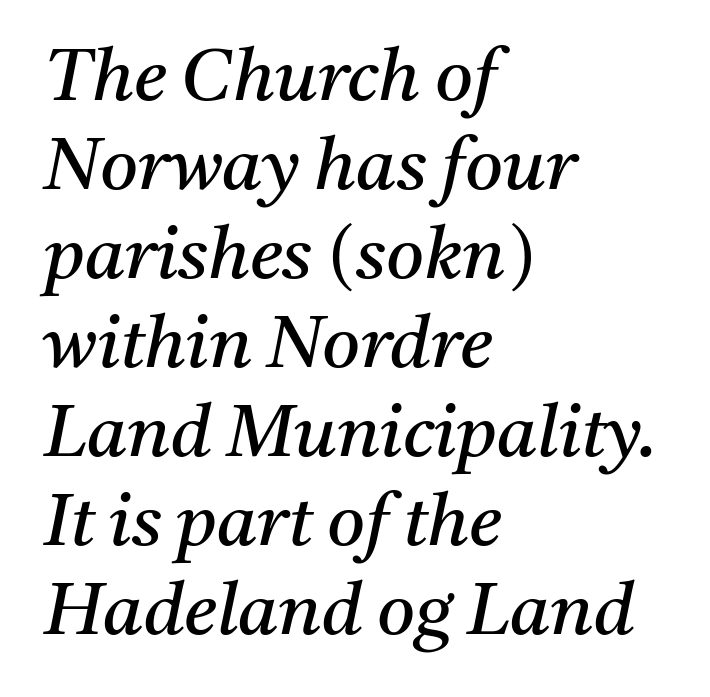
Q: Is the text bold? A: No.
Q: Is the text italic (slanted)? A: Yes, it leans right by about 11 degrees.
Q: Is the typeface a serif or a sans-serif typeface? A: Serif.
Q: Is the text underlined? A: No.
Q: How is the paragraph aligned? A: Left-aligned.
Q: Is the spacing between letters normal or unusually wide? A: Normal.
Q: Width (condensed, normal, or wide)? A: Normal.
Q: Stroke contrast? A: Medium.
Q: x-height? A: Medium.
Q: Monospaced? A: No.
